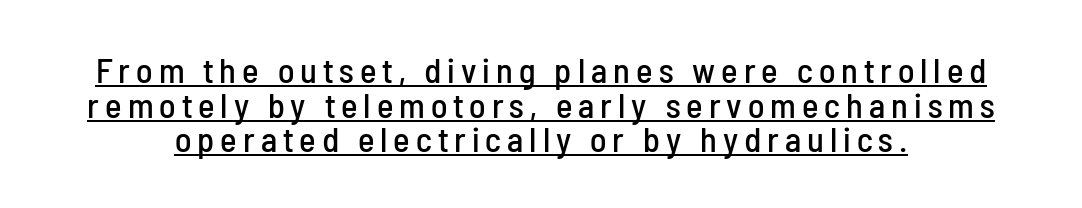
The image shows 35 px condensed sans-serif type, upright; set tight line spacing (0.99x), underlined; low stroke contrast and a medium x-height.
